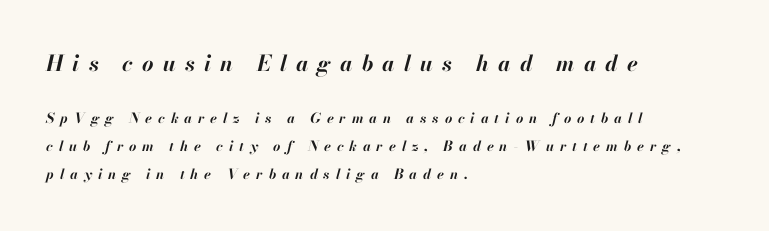
Q: Is the text bold? A: Yes.
Q: Is the text italic (slanted)? A: Yes, it leans right by about 13 degrees.
Q: Is the text underlined? A: No.
Q: How is the paragraph aligned? A: Left-aligned.
Q: Is the spacing between letters normal or unusually wide? A: Unusually wide.
Q: Is the spacing between lines tight, normal or loose? A: Loose.
Q: Which block of text is set in a larger size, the first (top) or the second (bottom)? A: The first (top) one.
